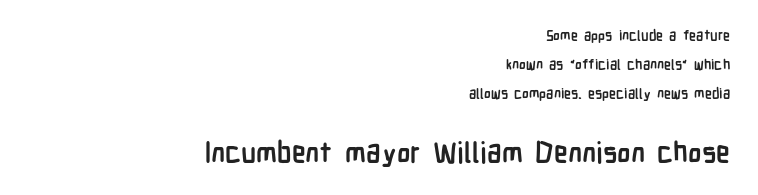
Q: Is the text bold? A: Yes.
Q: Is the text italic (slanted)? A: No, it is upright.
Q: Is the typeface a serif or a sans-serif typeface? A: Sans-serif.
Q: Is the text underlined? A: No.
Q: How is the paragraph aligned? A: Right-aligned.
Q: Is the spacing between letters normal or unusually wide? A: Normal.
Q: Is the spacing between lines tight, normal or loose? A: Loose.
Q: Which block of text is set in a larger size, the first (top) or the second (bottom)? A: The second (bottom) one.
Q: Width (condensed, normal, or wide)? A: Condensed.
Q: Stroke contrast? A: Low.
Q: x-height? A: Medium.
Q: Monospaced? A: No.
